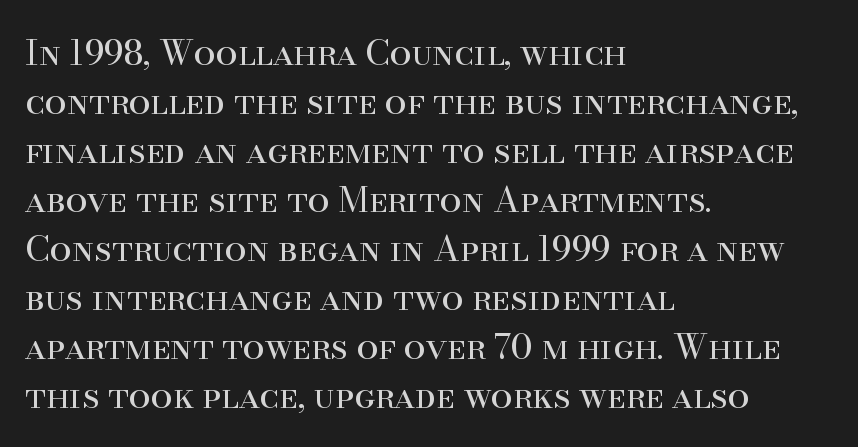
Q: Is the text bold? A: No.
Q: Is the text italic (slanted)? A: No, it is upright.
Q: Is the typeface a serif or a sans-serif typeface? A: Serif.
Q: Is the text underlined? A: No.
Q: How is the paragraph aligned? A: Left-aligned.
Q: Is the spacing between letters normal or unusually wide? A: Normal.
Q: Is the spacing between lines tight, normal or loose? A: Normal.
Q: Width (condensed, normal, or wide)? A: Normal.
Q: Stroke contrast? A: High.
Q: x-height? A: Small.
Q: Monospaced? A: No.
